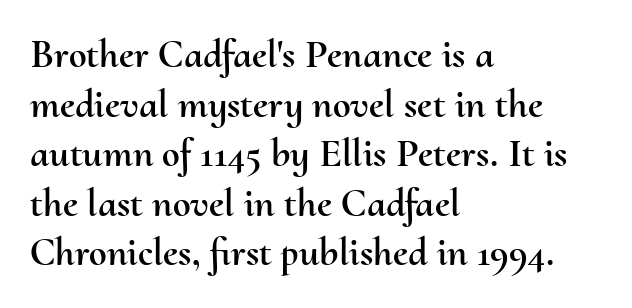
Nobody drew a line under any word here. Nothing unusual about the tracking: characters are spaced as the font intends. Alignment: flush left. Spacing verdict: proportional, widths tailored to each character. The specimen reads as upright at a glance.
